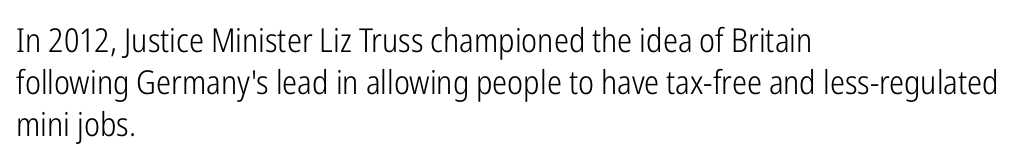
Q: Is the text bold? A: No.
Q: Is the text italic (slanted)? A: No, it is upright.
Q: Is the typeface a serif or a sans-serif typeface? A: Sans-serif.
Q: Is the text underlined? A: No.
Q: How is the paragraph aligned? A: Left-aligned.
Q: Is the spacing between letters normal or unusually wide? A: Normal.
Q: Is the spacing between lines tight, normal or loose? A: Normal.
Q: Width (condensed, normal, or wide)? A: Condensed.
Q: Stroke contrast? A: Low.
Q: x-height? A: Medium.
Q: Monospaced? A: No.
